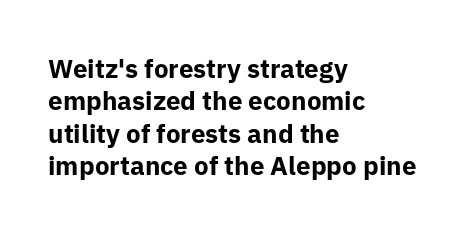
The image shows 26 px bold type, upright; set left-aligned, normal line spacing (1.25x), normal letter spacing, not underlined.
